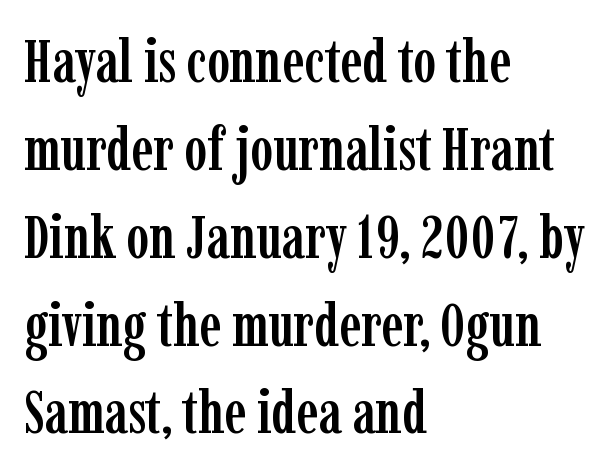
{"serif": "yes", "italic": "no", "width": "condensed", "stroke_contrast": "low", "x_height": "medium", "monospaced": "no", "underline": "no", "align": "left", "line_spacing": "normal", "line_spacing_ratio": 1.44, "letter_spacing": "normal", "letter_spacing_em": 0.0, "glyph_px": 61}
